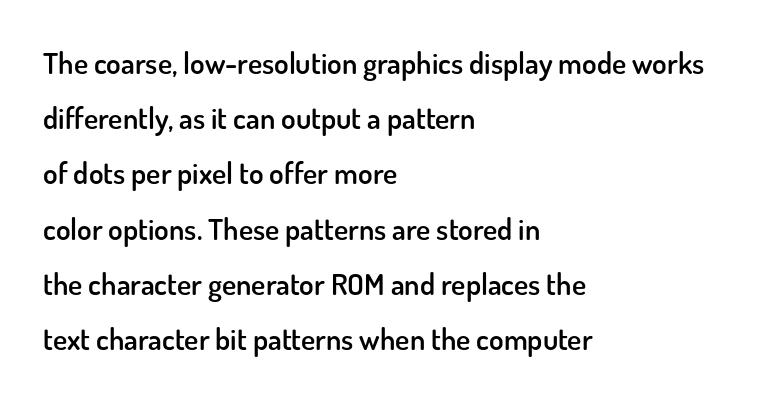
The image shows 30 px semibold sans-serif type, upright; set left-aligned, line spacing 1.84x, normal letter spacing, not underlined; low stroke contrast and a small x-height.
